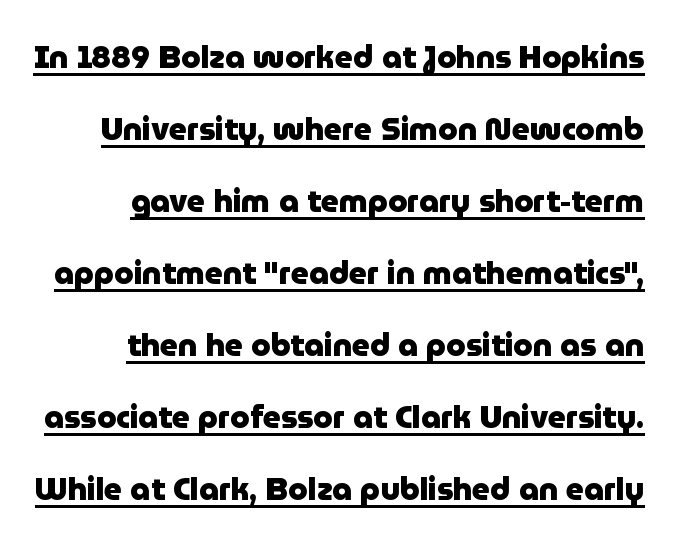
{"serif": "no", "italic": "no", "bold": "yes", "weight": "heavy", "width": "normal", "stroke_contrast": "low", "x_height": "medium", "monospaced": "no", "underline": "yes", "align": "right", "line_spacing": "loose", "line_spacing_ratio": 2.32, "letter_spacing": "normal", "letter_spacing_em": 0.0, "glyph_px": 31}
